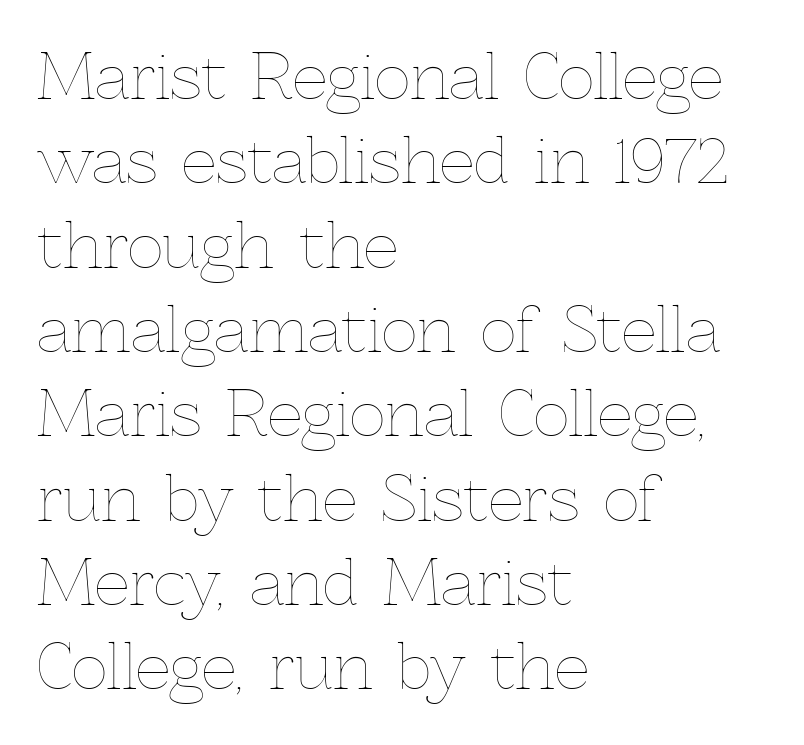
The image shows 62 px thin type, upright; set left-aligned, normal line spacing (1.36x), normal letter spacing, not underlined; a medium x-height.
